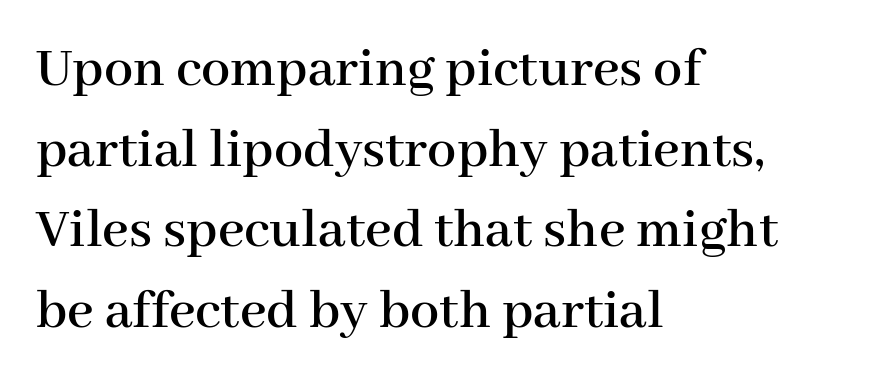
All the whitespace from short lines collects on the right. Small tapered or slab feet sit at the stroke ends, so this counts as serif. A clean baseline with only descenders dipping below it. Upright lettering throughout. Rows of type keep a routine distance in the vertical direction.
